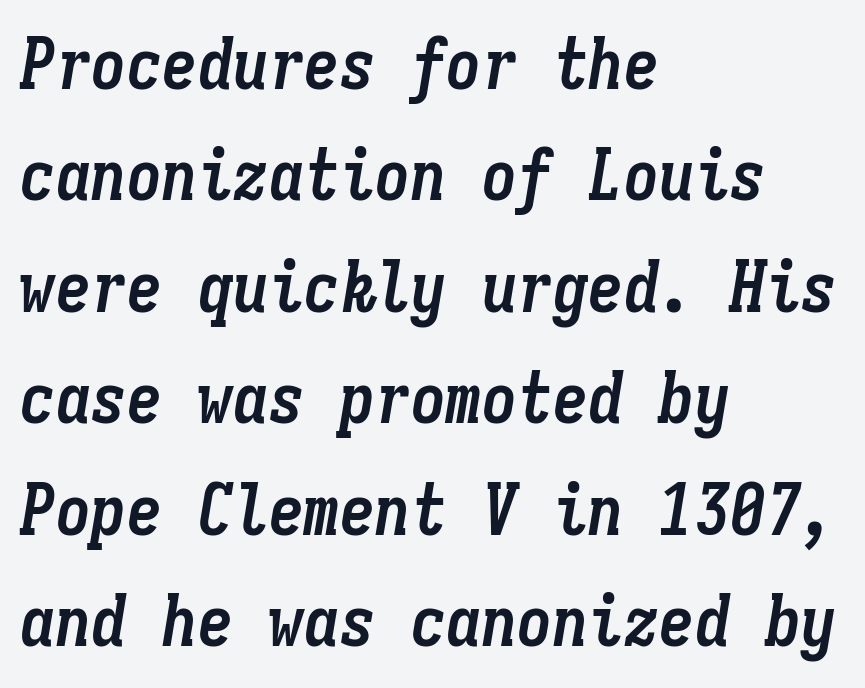
{"italic": "yes", "lean": "right", "slant_degrees": 9, "bold": "yes", "weight": "semibold", "width": "condensed", "stroke_contrast": "low", "x_height": "medium", "monospaced": "yes", "underline": "no", "align": "left", "line_spacing": "normal", "line_spacing_ratio": 1.57, "letter_spacing": "normal", "letter_spacing_em": 0.0, "glyph_px": 71}
